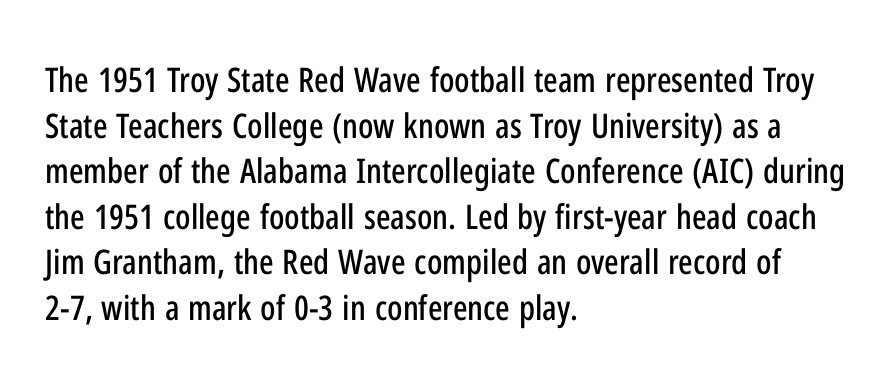
{"serif": "no", "italic": "no", "width": "condensed", "stroke_contrast": "low", "x_height": "medium", "monospaced": "no", "underline": "no", "align": "left", "line_spacing": "normal", "line_spacing_ratio": 1.34, "letter_spacing": "normal", "letter_spacing_em": 0.0, "glyph_px": 34}
